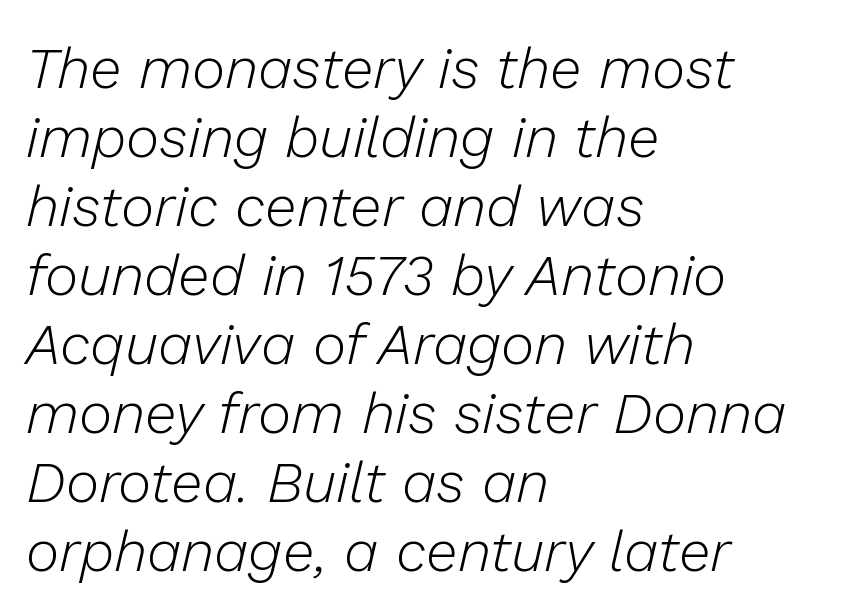
The image shows 57 px light type, italic (leaning right); set left-aligned, line spacing 1.21x, normal letter spacing, not underlined; low stroke contrast and a medium x-height.
